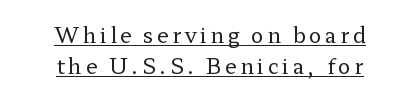
Q: Is the text bold? A: No.
Q: Is the text italic (slanted)? A: No, it is upright.
Q: Is the text underlined? A: Yes.
Q: How is the paragraph aligned? A: Centered.
Q: Is the spacing between lines tight, normal or loose? A: Normal.
